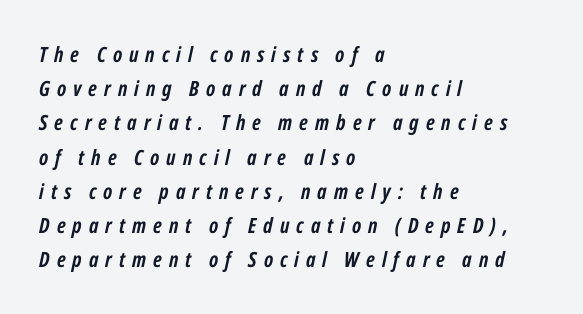
{"italic": "yes", "lean": "right", "slant_degrees": 12, "bold": "yes", "underline": "no", "align": "left", "line_spacing": "normal", "line_spacing_ratio": 1.63, "letter_spacing": "wide", "letter_spacing_em": 0.33, "glyph_px": 21}
